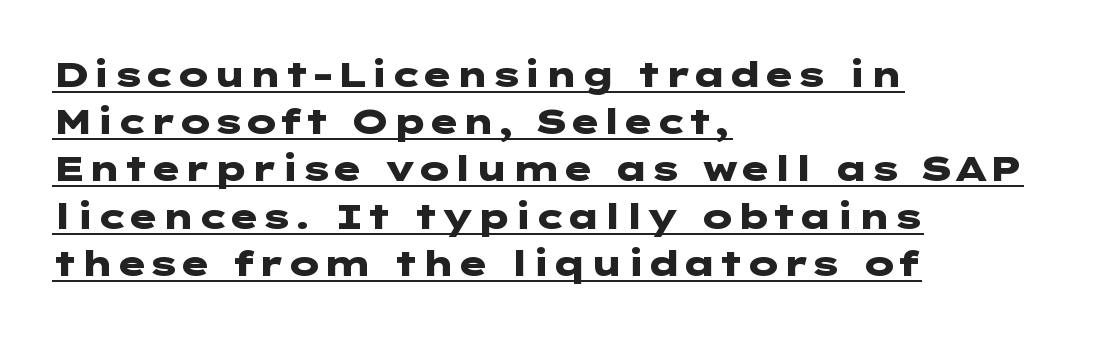
The glyphs are accompanied by a horizontal stroke just below them. The sample has been set heavy, in full bold. A typesetter would label this face a sans. Interline gaps are of average width in this sample. Quick note: not italic, upright.
